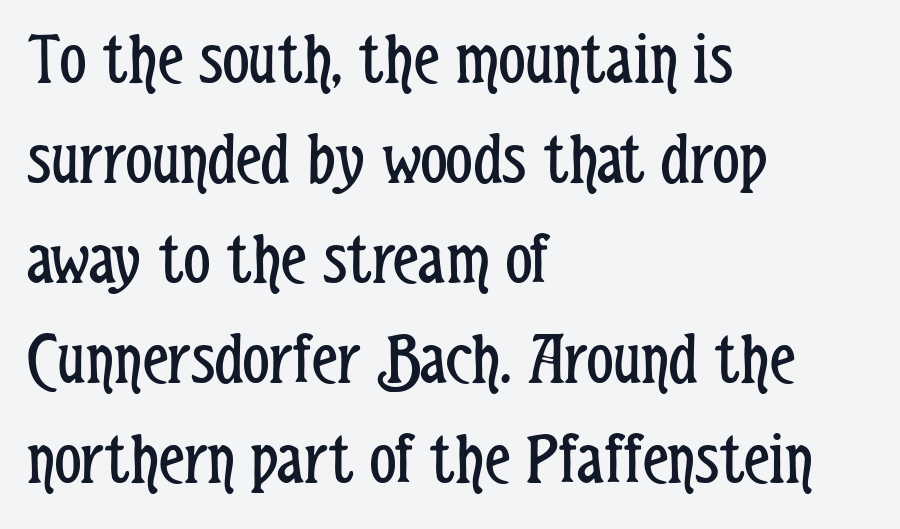
This rendering uses left alignment, leaving the right contour irregular. The lettering stays uniformly vertical, giving the passage a roman look. Decoration check: the copy has no underline. The glyphs in this specimen are sans serif. Reading down the column, the eye jumps a familiar distance to each next line. The face used here is proportionally spaced, like ordinary book or web type.
